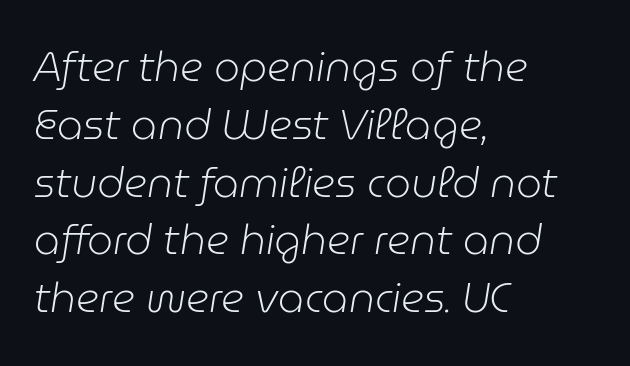
The image shows 41 px light type, italic (leaning right); set left-aligned, normal line spacing (1.41x), normal letter spacing, not underlined; low stroke contrast and a medium x-height.
